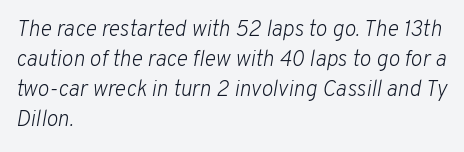
{"italic": "yes", "lean": "right", "slant_degrees": 10, "bold": "no", "underline": "no", "align": "left", "line_spacing": "normal", "line_spacing_ratio": 1.37, "letter_spacing": "normal", "letter_spacing_em": 0.0, "glyph_px": 22}
